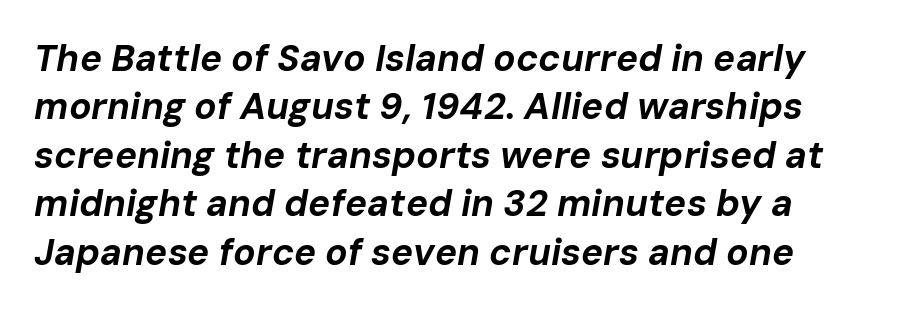
Q: Is the text bold? A: Yes.
Q: Is the text italic (slanted)? A: Yes, it leans right by about 10 degrees.
Q: Is the text underlined? A: No.
Q: How is the paragraph aligned? A: Left-aligned.
Q: Is the spacing between letters normal or unusually wide? A: Normal.
Q: Is the spacing between lines tight, normal or loose? A: Normal.
Q: Width (condensed, normal, or wide)? A: Normal.
Q: Stroke contrast? A: Low.
Q: x-height? A: Medium.
Q: Monospaced? A: No.
